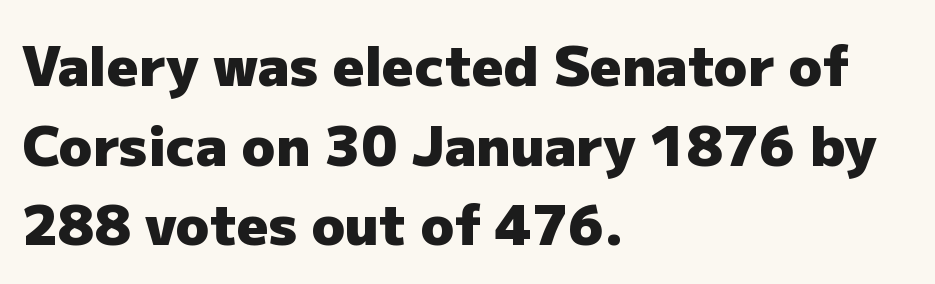
The image shows 55 px heavy sans-serif type, upright; set left-aligned, normal line spacing (1.45x), normal letter spacing, not underlined; low stroke contrast and a medium x-height.
